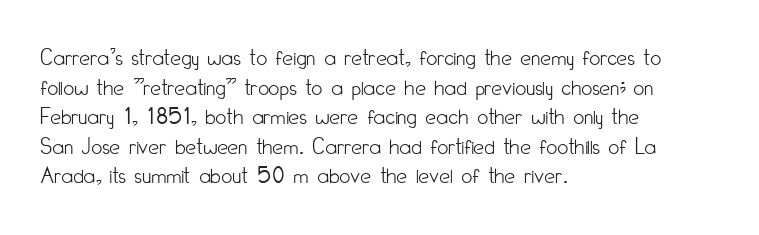
{"italic": "no", "bold": "no", "underline": "no", "align": "left", "line_spacing_ratio": 1.23, "letter_spacing": "normal", "letter_spacing_em": 0.0, "glyph_px": 24}
